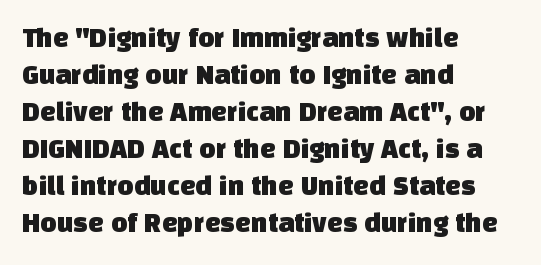
The passage shown has conventional tracking throughout. Words float on clear page, feet unadorned. I'd call this a sans setting — the letters go barefoot. Is there much room between lines? A standard amount, neither cramped nor airy. Teacher's note: observe the even left margin — that is flush-left alignment.
